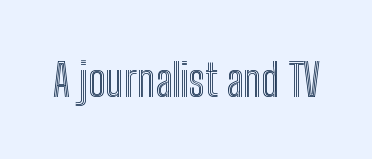
The face used here is rendered with its standard letterfit. The space beneath each line is pristine and unruled. You can tell it's not italic because the verticals are truly vertical. You could not count columns in this text — the font is proportionally spaced.
